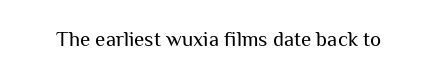
The image shows 21 px text type, upright; set normal letter spacing, not underlined.
